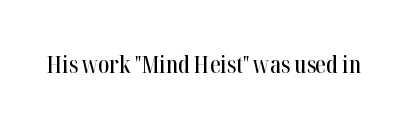
Q: Is the text italic (slanted)? A: No, it is upright.
Q: Is the text underlined? A: No.
Q: Is the spacing between letters normal or unusually wide? A: Normal.
